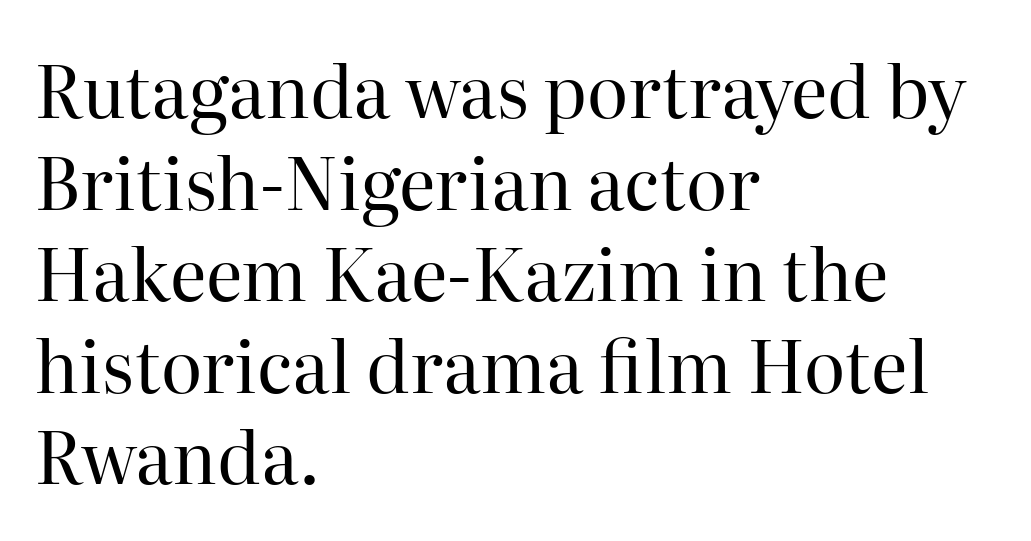
Q: Is the text bold? A: No.
Q: Is the text italic (slanted)? A: No, it is upright.
Q: Is the typeface a serif or a sans-serif typeface? A: Serif.
Q: Is the text underlined? A: No.
Q: How is the paragraph aligned? A: Left-aligned.
Q: Is the spacing between letters normal or unusually wide? A: Normal.
Q: Is the spacing between lines tight, normal or loose? A: Normal.
Q: Width (condensed, normal, or wide)? A: Normal.
Q: Stroke contrast? A: High.
Q: x-height? A: Medium.
Q: Monospaced? A: No.
